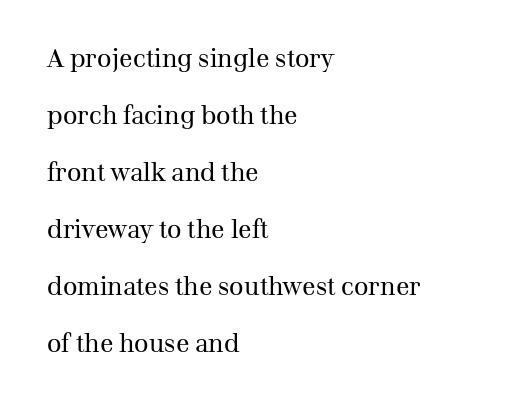
On a weight scale, this lands at 450 or below. Words appear dense and cohesive because spacing is normal. The space beneath each line is pristine and unruled. The text block is weighted toward the left margin, trailing off unevenly rightward.
